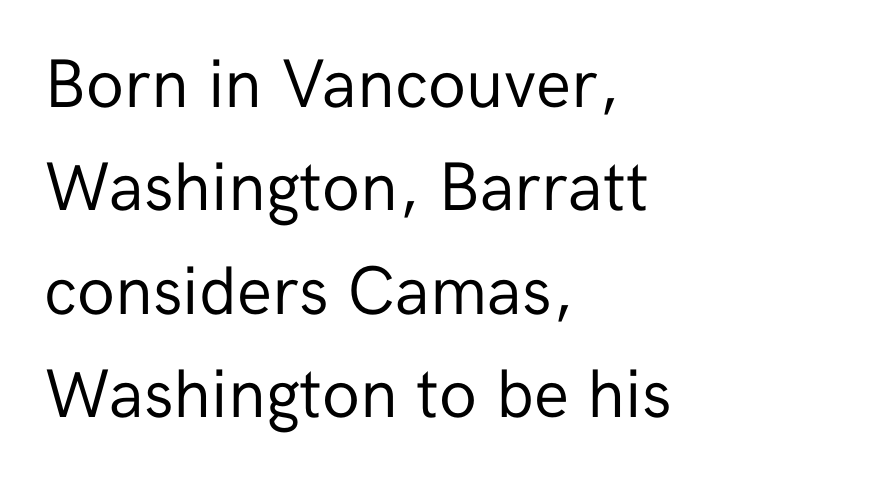
Q: Is the text bold? A: No.
Q: Is the text italic (slanted)? A: No, it is upright.
Q: Is the typeface a serif or a sans-serif typeface? A: Sans-serif.
Q: Is the text underlined? A: No.
Q: How is the paragraph aligned? A: Left-aligned.
Q: Is the spacing between letters normal or unusually wide? A: Normal.
Q: Is the spacing between lines tight, normal or loose? A: Normal.
Q: Width (condensed, normal, or wide)? A: Normal.
Q: Stroke contrast? A: Low.
Q: x-height? A: Medium.
Q: Monospaced? A: No.
